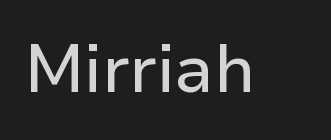
Each letter's strokes conclude bluntly, with no projecting serifs. Note the varied advance widths — an 'i' is clearly narrower than an 'm'. The rendering keeps characters at their native spacing. The space beneath each line is pristine and unruled.
